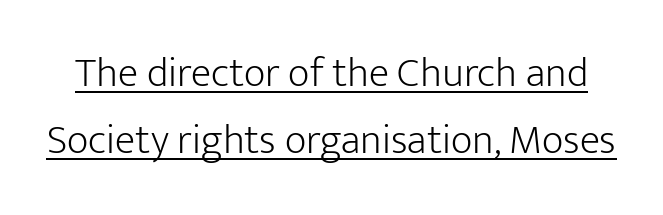
{"serif": "no", "italic": "no", "bold": "no", "weight": "light", "width": "normal", "stroke_contrast": "low", "x_height": "medium", "monospaced": "no", "underline": "yes", "line_spacing": "normal", "line_spacing_ratio": 1.6, "letter_spacing": "normal", "letter_spacing_em": 0.0, "glyph_px": 42}
